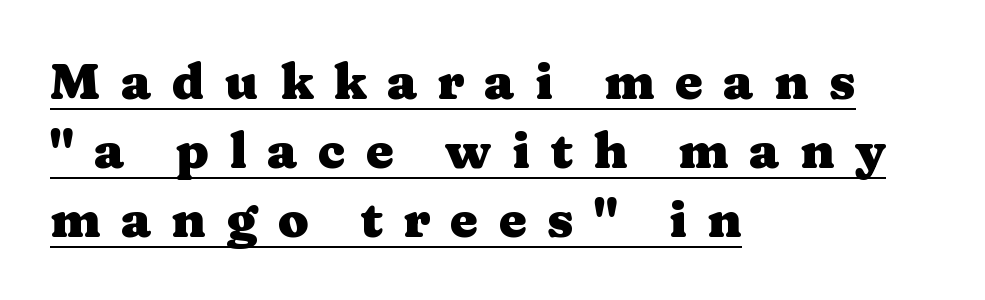
Stroke terminals: seriffed. This sample has the flowing, uneven cadence of proportional lettering. The words here are underlined. The letters are bold, with thick, heavy strokes.
